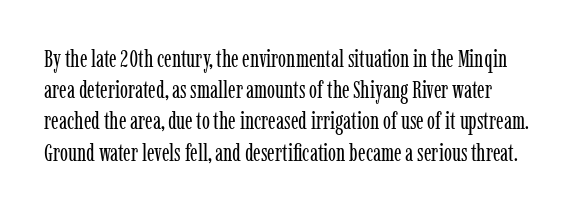
{"italic": "no", "bold": "no", "underline": "no", "line_spacing": "normal", "line_spacing_ratio": 1.3, "letter_spacing": "normal", "letter_spacing_em": 0.0, "glyph_px": 24}
